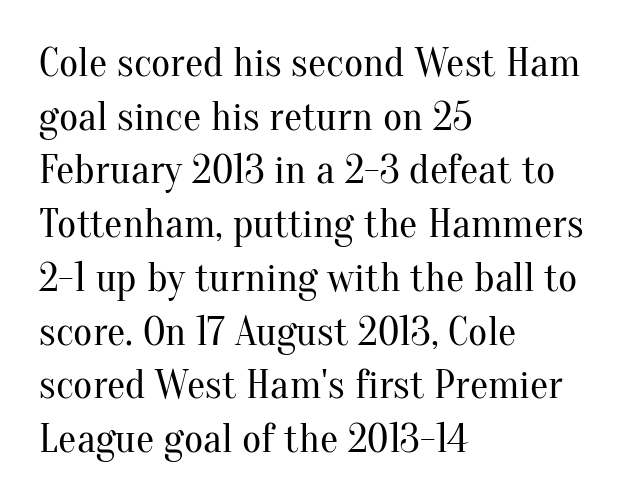
Q: Is the text bold? A: No.
Q: Is the text italic (slanted)? A: No, it is upright.
Q: Is the typeface a serif or a sans-serif typeface? A: Serif.
Q: Is the text underlined? A: No.
Q: How is the paragraph aligned? A: Left-aligned.
Q: Is the spacing between letters normal or unusually wide? A: Normal.
Q: Is the spacing between lines tight, normal or loose? A: Normal.
Q: Width (condensed, normal, or wide)? A: Normal.
Q: Stroke contrast? A: Medium.
Q: x-height? A: Small.
Q: Monospaced? A: No.
